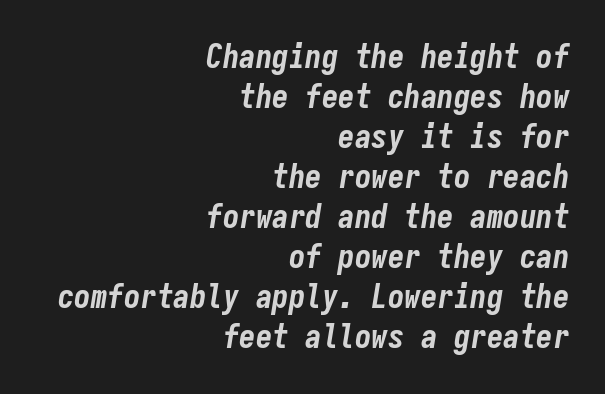
The glyphs look as if they've been sheared to an angle. Thick stems and heavy bowls — unmistakably bold. Students, note that the glyphs here touch the page at normal intervals. This sample is right-justified, so line beginnings fall wherever the words allow.
